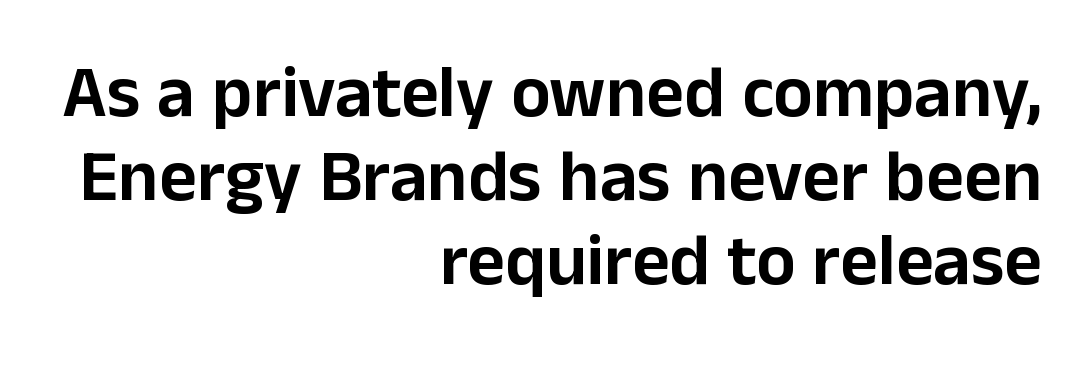
Q: Is the text italic (slanted)? A: No, it is upright.
Q: Is the typeface a serif or a sans-serif typeface? A: Sans-serif.
Q: Is the text underlined? A: No.
Q: How is the paragraph aligned? A: Right-aligned.
Q: Is the spacing between letters normal or unusually wide? A: Normal.
Q: Is the spacing between lines tight, normal or loose? A: Tight.
Q: Width (condensed, normal, or wide)? A: Normal.
Q: Stroke contrast? A: Low.
Q: x-height? A: Medium.
Q: Monospaced? A: No.
